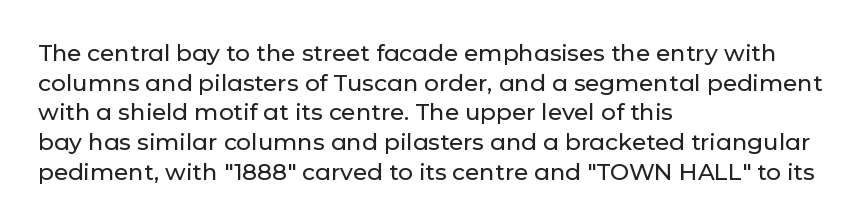
Q: Is the text italic (slanted)? A: No, it is upright.
Q: Is the text underlined? A: No.
Q: How is the paragraph aligned? A: Left-aligned.
Q: Is the spacing between letters normal or unusually wide? A: Normal.
Q: Is the spacing between lines tight, normal or loose? A: Normal.
